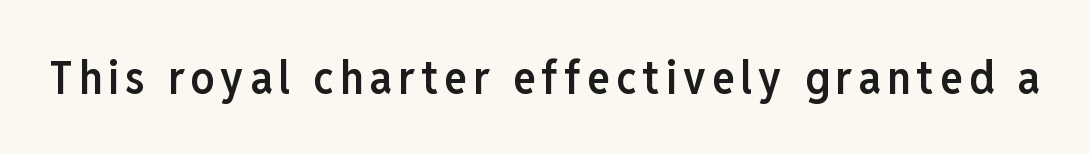
Q: Is the text bold? A: Semi-bold.
Q: Is the text italic (slanted)? A: No, it is upright.
Q: Is the typeface a serif or a sans-serif typeface? A: Sans-serif.
Q: Is the text underlined? A: No.
Q: Width (condensed, normal, or wide)? A: Condensed.
Q: Stroke contrast? A: Low.
Q: x-height? A: Medium.
Q: Monospaced? A: No.
